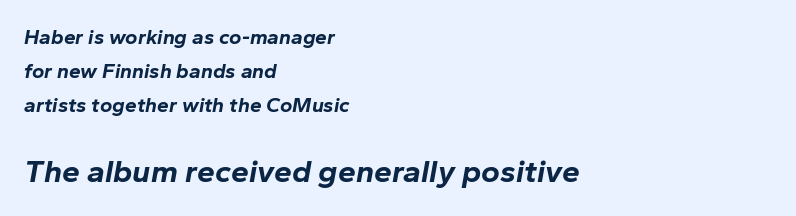
Q: Is the text bold? A: Yes.
Q: Is the text italic (slanted)? A: Yes, it leans right by about 10 degrees.
Q: Is the text underlined? A: No.
Q: How is the paragraph aligned? A: Left-aligned.
Q: Is the spacing between letters normal or unusually wide? A: Normal.
Q: Is the spacing between lines tight, normal or loose? A: Normal.
Q: Which block of text is set in a larger size, the first (top) or the second (bottom)? A: The second (bottom) one.
Q: Width (condensed, normal, or wide)? A: Normal.
Q: Stroke contrast? A: Low.
Q: x-height? A: Medium.
Q: Monospaced? A: No.
